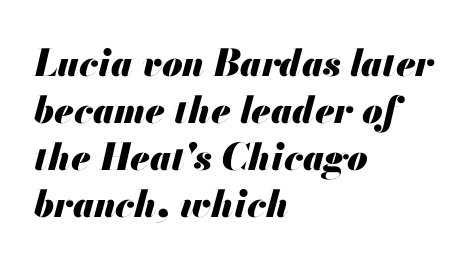
{"italic": "yes", "lean": "right", "slant_degrees": 13, "bold": "yes", "weight": "heavy", "width": "normal", "stroke_contrast": "medium", "x_height": "small", "monospaced": "no", "underline": "no", "align": "left", "line_spacing": "normal", "line_spacing_ratio": 1.27, "letter_spacing": "normal", "letter_spacing_em": 0.0, "glyph_px": 37}
